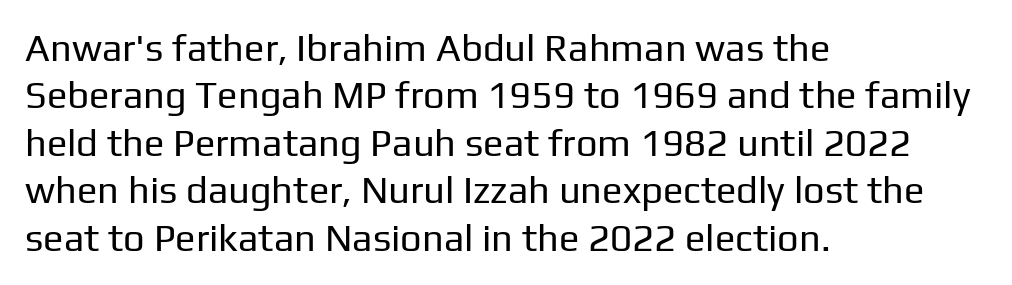
The space directly below the letters is spotless. The lines sit at an ordinary, default distance from one another. The passage shown is typed in a proportional face where columns would drift. Each stroke keeps to a modest, everyday thickness or less. Examine the stroke ends and you'll find no serifs.
